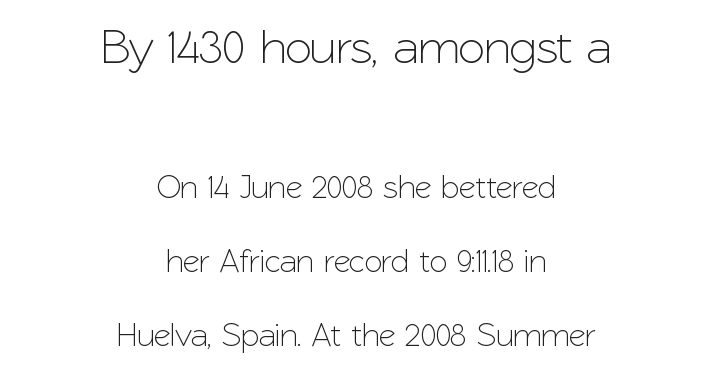
Q: Is the text italic (slanted)? A: No, it is upright.
Q: Is the typeface a serif or a sans-serif typeface? A: Sans-serif.
Q: Is the text underlined? A: No.
Q: How is the paragraph aligned? A: Centered.
Q: Is the spacing between letters normal or unusually wide? A: Normal.
Q: Is the spacing between lines tight, normal or loose? A: Loose.
Q: Which block of text is set in a larger size, the first (top) or the second (bottom)? A: The first (top) one.
Q: Width (condensed, normal, or wide)? A: Normal.
Q: Stroke contrast? A: Low.
Q: x-height? A: Medium.
Q: Monospaced? A: No.
